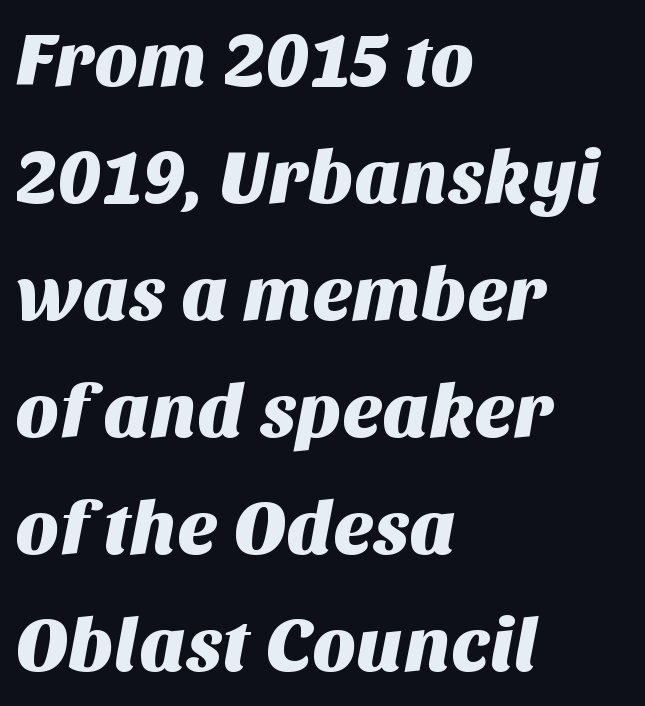
Q: Is the typeface a serif or a sans-serif typeface? A: Sans-serif.
Q: Is the text underlined? A: No.
Q: How is the paragraph aligned? A: Left-aligned.
Q: Is the spacing between letters normal or unusually wide? A: Normal.
Q: Is the spacing between lines tight, normal or loose? A: Normal.
Q: Width (condensed, normal, or wide)? A: Normal.
Q: Stroke contrast? A: Medium.
Q: x-height? A: Large.
Q: Monospaced? A: No.
